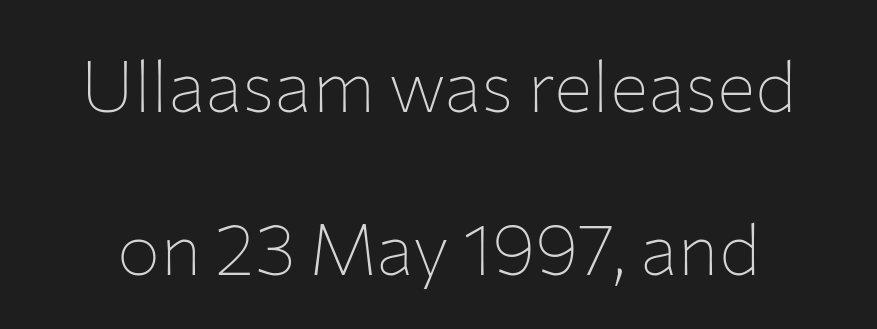
The image shows 72 px thin sans-serif type, upright; set loose line spacing (2.27x), normal letter spacing, not underlined; low stroke contrast and a medium x-height.
